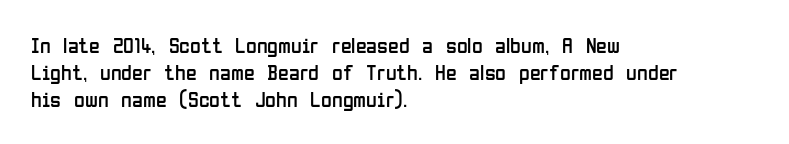
The image shows 22 px text type, upright; set left-aligned, line spacing 1.23x, normal letter spacing, not underlined.
